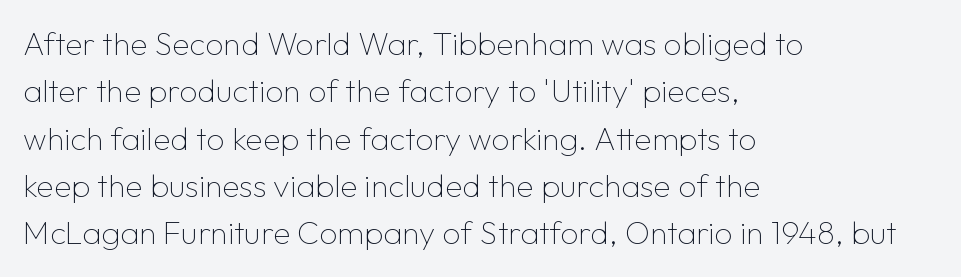
Q: Is the text bold? A: No.
Q: Is the text italic (slanted)? A: No, it is upright.
Q: Is the typeface a serif or a sans-serif typeface? A: Sans-serif.
Q: Is the text underlined? A: No.
Q: How is the paragraph aligned? A: Left-aligned.
Q: Is the spacing between letters normal or unusually wide? A: Normal.
Q: Is the spacing between lines tight, normal or loose? A: Normal.
Q: Width (condensed, normal, or wide)? A: Normal.
Q: Stroke contrast? A: Low.
Q: x-height? A: Medium.
Q: Monospaced? A: No.
